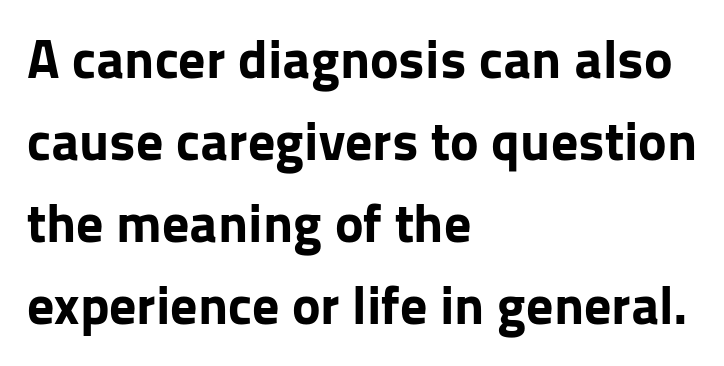
The image shows 54 px bold sans-serif type, upright; set left-aligned, normal line spacing (1.52x), normal letter spacing, not underlined; low stroke contrast and a medium x-height.
